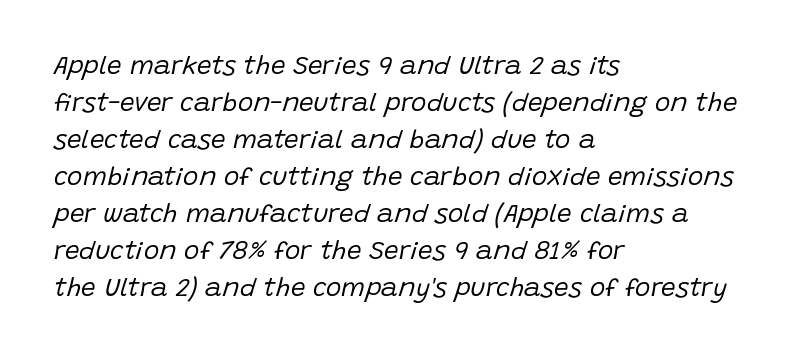
The image shows 26 px text type, italic (leaning right); set left-aligned, normal line spacing (1.42x), normal letter spacing, not underlined.
